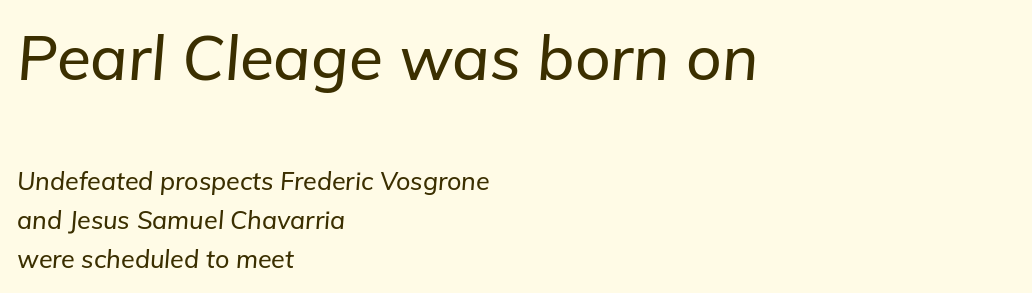
{"italic": "yes", "lean": "right", "slant_degrees": 5, "width": "normal", "stroke_contrast": "low", "x_height": "medium", "monospaced": "no", "underline": "no", "align": "left", "line_spacing": "normal", "line_spacing_ratio": 1.57, "letter_spacing": "normal", "letter_spacing_em": 0.0, "larger_block": "first", "size_ratio": 2.48, "glyph_px": 62}
